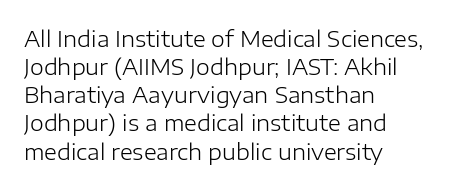
Normally led — the rows are evenly, conventionally spaced. Underlining? Definitely not there. The axis of the letterforms is exactly vertical. The passage is arranged the way most books set body copy — flush left. Default kerning and tracking; the words read as compact shapes.
